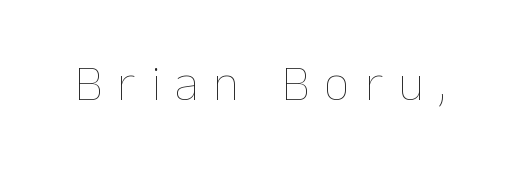
The specimen reads as upright at a glance. Lines of text with bare space underneath. Here the designer chose a conventional face with non-uniform glyph widths. Display-style spreading of the glyphs; the letterfit is very open. Weight: in the light-to-regular range.
